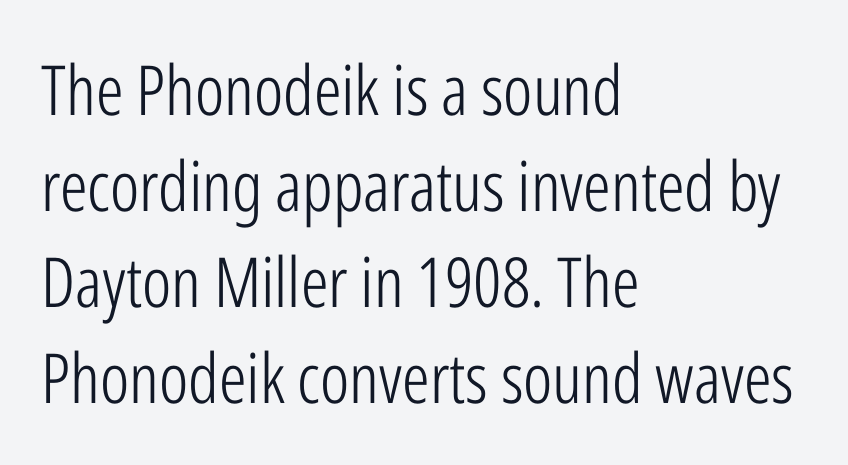
Q: Is the text bold? A: No.
Q: Is the text italic (slanted)? A: No, it is upright.
Q: Is the typeface a serif or a sans-serif typeface? A: Sans-serif.
Q: Is the text underlined? A: No.
Q: How is the paragraph aligned? A: Left-aligned.
Q: Is the spacing between letters normal or unusually wide? A: Normal.
Q: Is the spacing between lines tight, normal or loose? A: Normal.
Q: Width (condensed, normal, or wide)? A: Condensed.
Q: Stroke contrast? A: Low.
Q: x-height? A: Medium.
Q: Monospaced? A: No.
